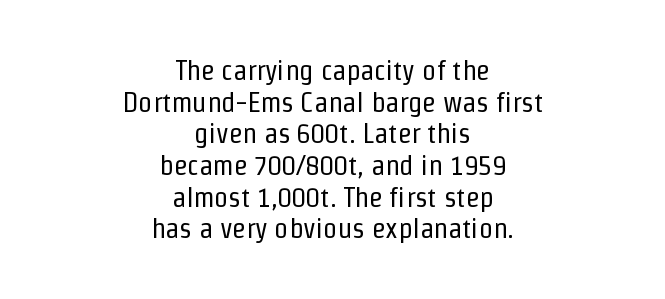
The image shows 28 px regular-weight, condensed sans-serif type, upright; set centered, tight line spacing (1.13x), normal letter spacing, not underlined; low stroke contrast and a medium x-height.
